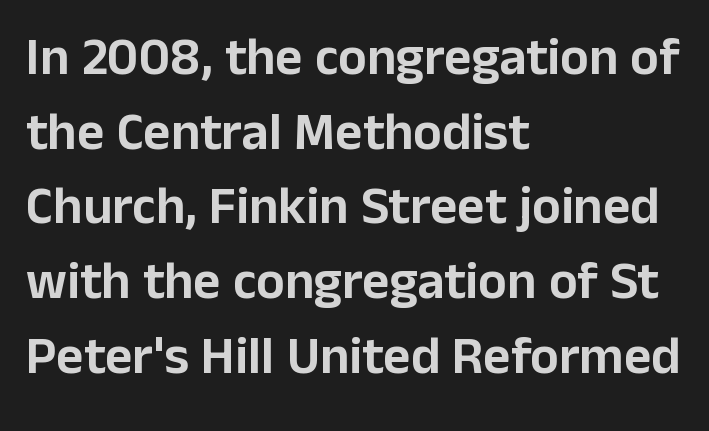
Q: Is the text italic (slanted)? A: No, it is upright.
Q: Is the typeface a serif or a sans-serif typeface? A: Sans-serif.
Q: Is the text underlined? A: No.
Q: How is the paragraph aligned? A: Left-aligned.
Q: Is the spacing between letters normal or unusually wide? A: Normal.
Q: Is the spacing between lines tight, normal or loose? A: Normal.
Q: Width (condensed, normal, or wide)? A: Normal.
Q: Stroke contrast? A: Low.
Q: x-height? A: Medium.
Q: Monospaced? A: No.
